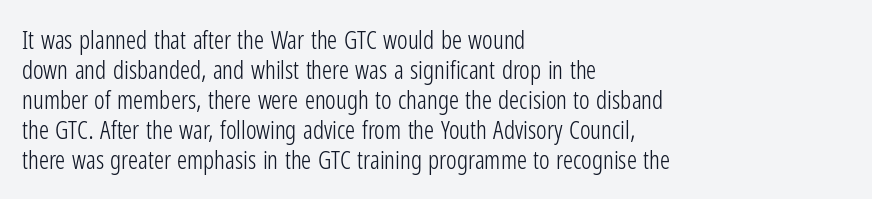
Q: Is the text bold? A: No.
Q: Is the text italic (slanted)? A: No, it is upright.
Q: Is the text underlined? A: No.
Q: How is the paragraph aligned? A: Left-aligned.
Q: Is the spacing between letters normal or unusually wide? A: Normal.
